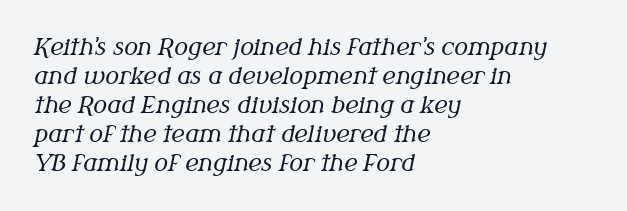
Q: Is the text bold? A: No.
Q: Is the text italic (slanted)? A: Yes, it leans right by about 12 degrees.
Q: Is the text underlined? A: No.
Q: How is the paragraph aligned? A: Left-aligned.
Q: Is the spacing between letters normal or unusually wide? A: Normal.
Q: Is the spacing between lines tight, normal or loose? A: Normal.
